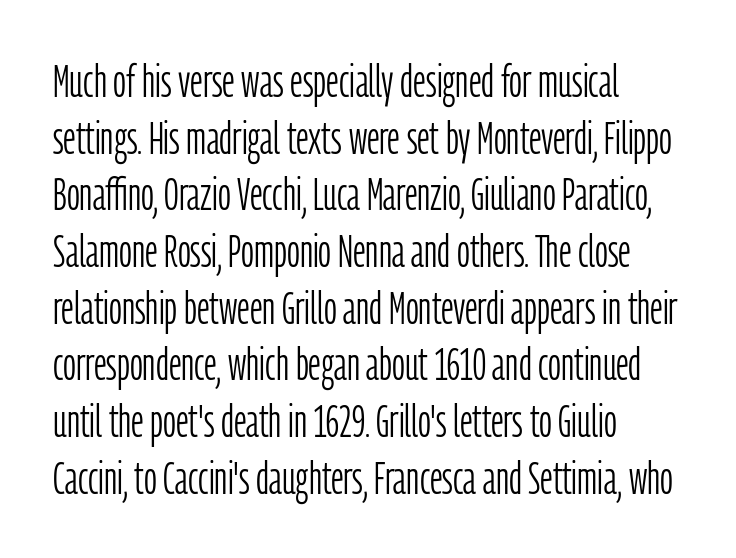
The string is rendered with underlining switched off. Ordinary non-slanted type is in use. Each stroke keeps to a modest, everyday thickness or less. You can tell from the bare stems that sans-serif type was used. Line beginnings align vertically; line endings do not. A typesetter would call this proportional, since set widths differ per character.
